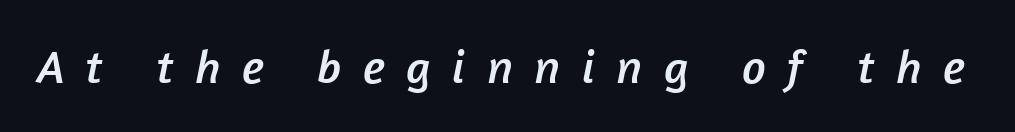
The face used here is rendered with a markedly widened letterfit. The passage shown is typed in a proportional face where columns would drift. Serifs: no, the terminals of the letterforms are clean. Just letters on the line, the space beneath them empty.
